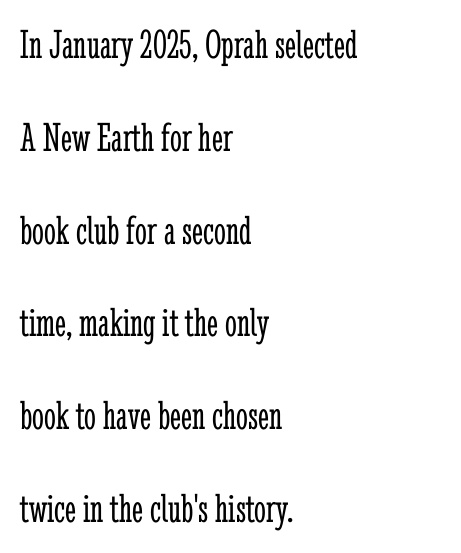
The image shows 42 px light, condensed serif type, upright; set left-aligned, loose line spacing (2.21x), normal letter spacing, not underlined; low stroke contrast and a medium x-height.
